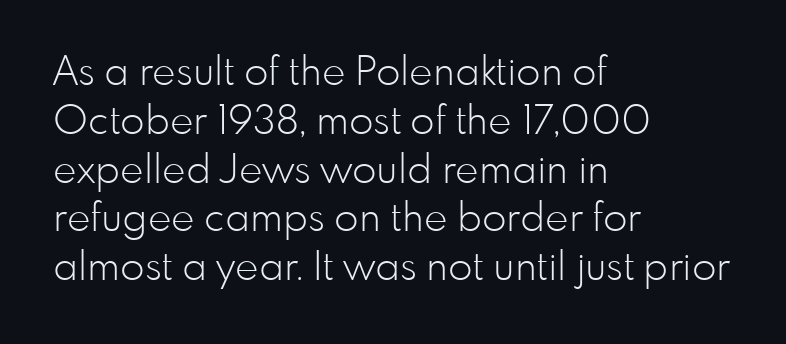
Q: Is the text bold? A: No.
Q: Is the text italic (slanted)? A: No, it is upright.
Q: Is the typeface a serif or a sans-serif typeface? A: Sans-serif.
Q: Is the text underlined? A: No.
Q: How is the paragraph aligned? A: Left-aligned.
Q: Is the spacing between letters normal or unusually wide? A: Normal.
Q: Width (condensed, normal, or wide)? A: Normal.
Q: Stroke contrast? A: Low.
Q: x-height? A: Small.
Q: Monospaced? A: No.
